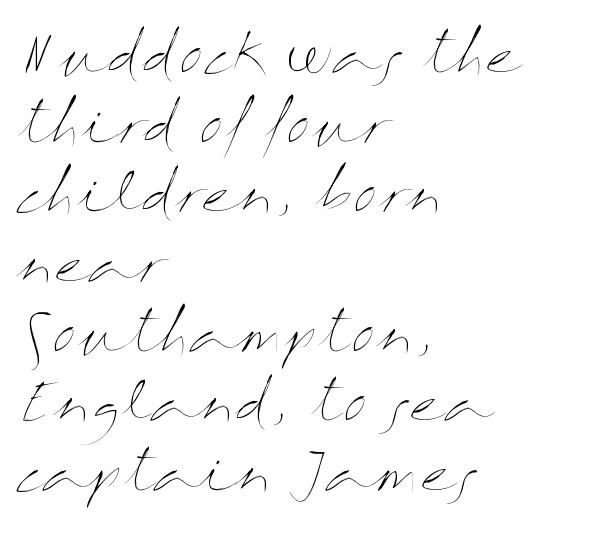
Standard letterfit; no display-style spreading of the glyphs. The gap between lines stays unmarked. A classic flush-left, rag-right setting is used for this passage. How would I describe the line gaps? Plain and ordinary. Letters have the restrained weight of plain body copy at most.
